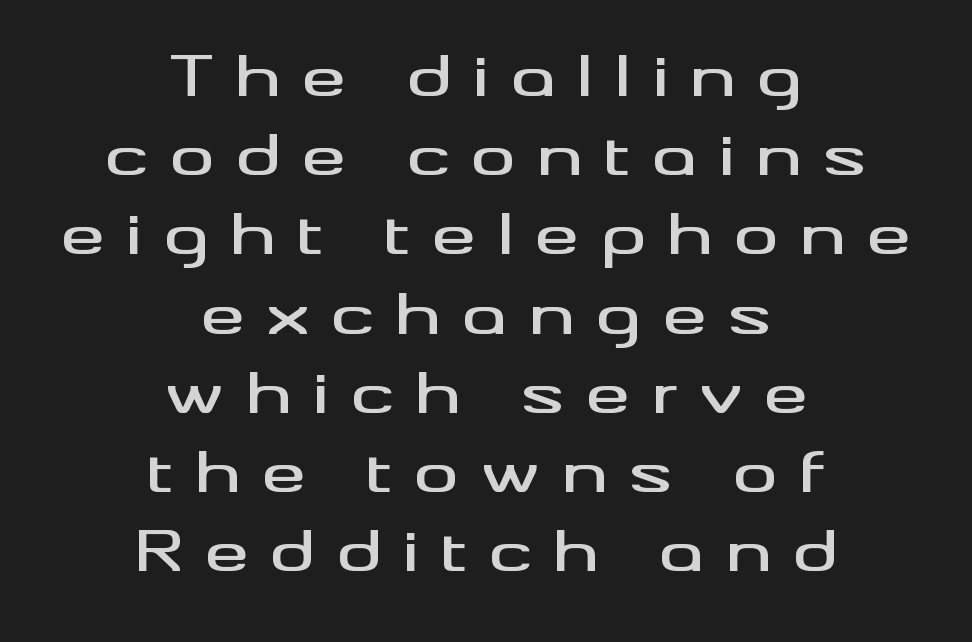
The face used here is proportionally spaced, like ordinary book or web type. Does the type have serifs? No, each stem ends abruptly. This is roman type, the default non-slanted kind. Letters rest on an invisible, unmarked baseline. The compositor balanced each line on the midline.
